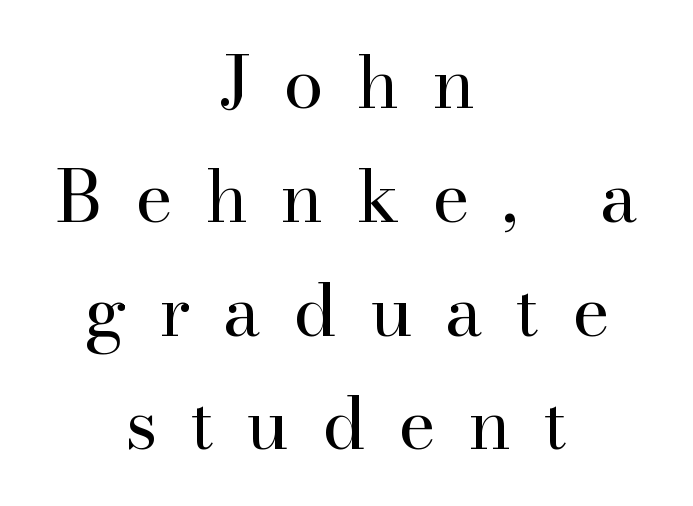
Q: Is the text bold? A: No.
Q: Is the text italic (slanted)? A: No, it is upright.
Q: Is the typeface a serif or a sans-serif typeface? A: Serif.
Q: Is the text underlined? A: No.
Q: How is the paragraph aligned? A: Centered.
Q: Is the spacing between letters normal or unusually wide? A: Unusually wide.
Q: Is the spacing between lines tight, normal or loose? A: Normal.
Q: Width (condensed, normal, or wide)? A: Normal.
Q: Stroke contrast? A: High.
Q: x-height? A: Small.
Q: Monospaced? A: No.
